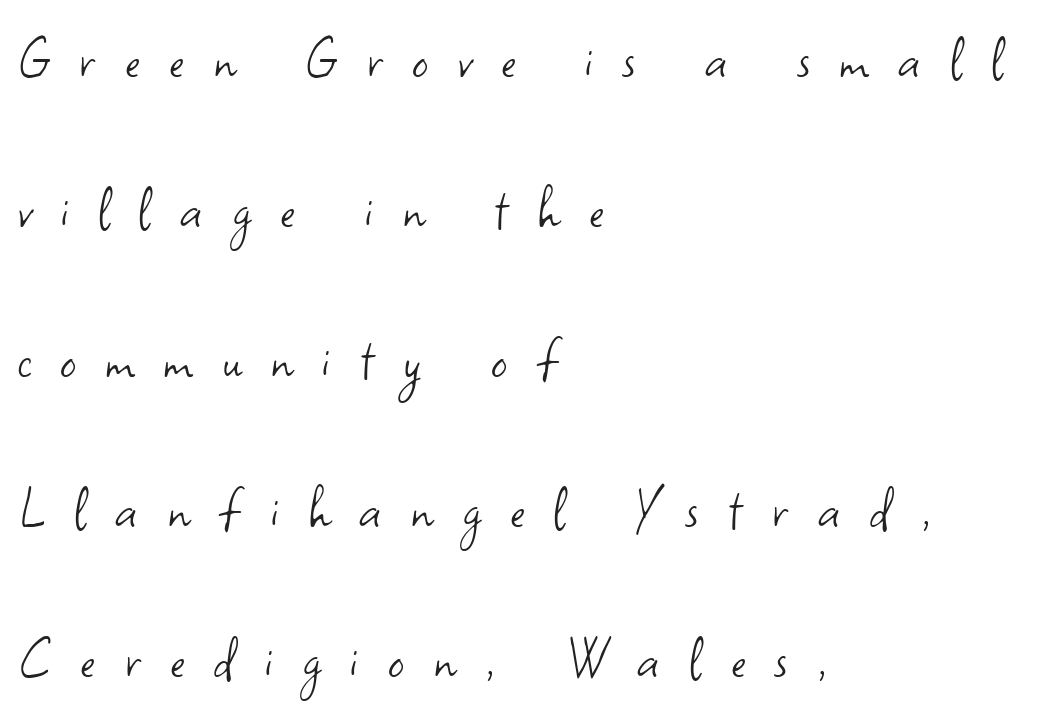
Q: Is the text bold? A: No.
Q: Is the text italic (slanted)? A: Yes.
Q: Is the typeface a serif or a sans-serif typeface? A: Sans-serif.
Q: Is the text underlined? A: No.
Q: How is the paragraph aligned? A: Left-aligned.
Q: Is the spacing between letters normal or unusually wide? A: Unusually wide.
Q: Is the spacing between lines tight, normal or loose? A: Loose.
Q: Width (condensed, normal, or wide)? A: Normal.
Q: Stroke contrast? A: Low.
Q: x-height? A: Small.
Q: Monospaced? A: No.
